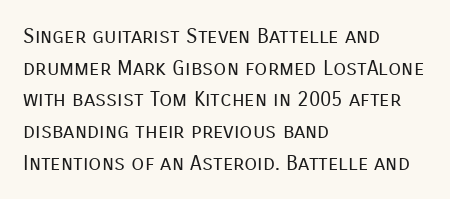
Q: Is the text bold? A: No.
Q: Is the text italic (slanted)? A: No, it is upright.
Q: Is the text underlined? A: No.
Q: How is the paragraph aligned? A: Left-aligned.
Q: Is the spacing between letters normal or unusually wide? A: Normal.
Q: Is the spacing between lines tight, normal or loose? A: Normal.
